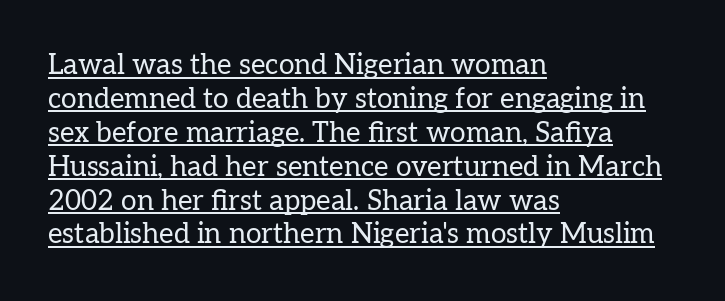
Q: Is the text bold? A: No.
Q: Is the text italic (slanted)? A: No, it is upright.
Q: Is the typeface a serif or a sans-serif typeface? A: Serif.
Q: Is the text underlined? A: Yes.
Q: How is the paragraph aligned? A: Left-aligned.
Q: Is the spacing between letters normal or unusually wide? A: Normal.
Q: Width (condensed, normal, or wide)? A: Normal.
Q: Stroke contrast? A: Low.
Q: x-height? A: Medium.
Q: Monospaced? A: No.
